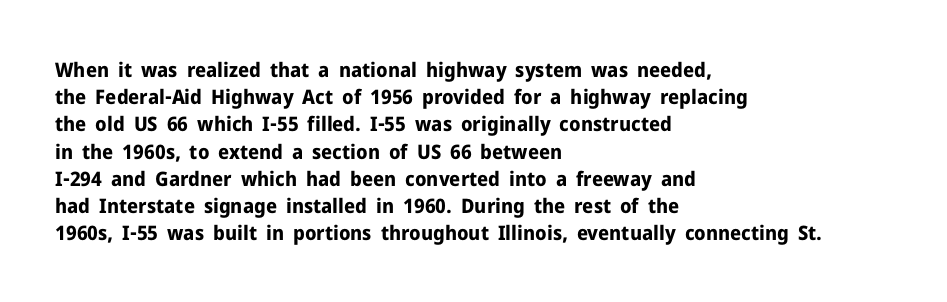
Vertical strokes here are truly vertical. Line spacing here is normal. The rendering anchors every line to the left-hand side. Short note: letters normally spaced. Has an underline been added? It has not. The sample has been set heavy, in full bold.
